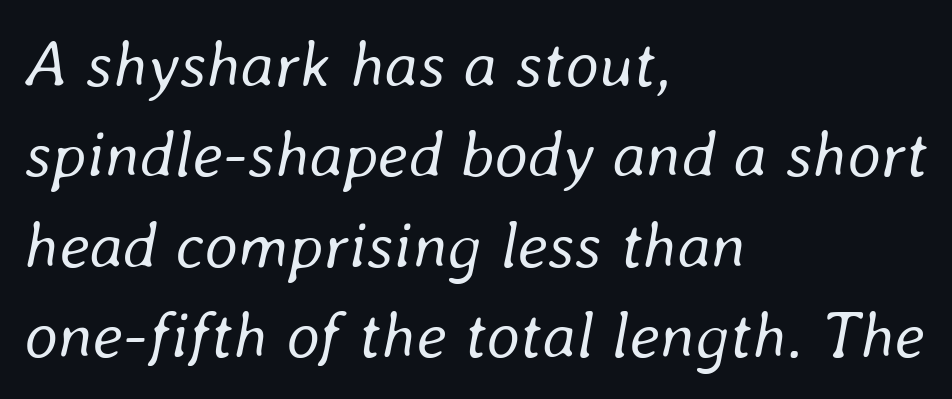
The image shows 66 px regular-weight type, italic (leaning right); set left-aligned, normal line spacing (1.37x), normal letter spacing, not underlined; low stroke contrast and a medium x-height.
